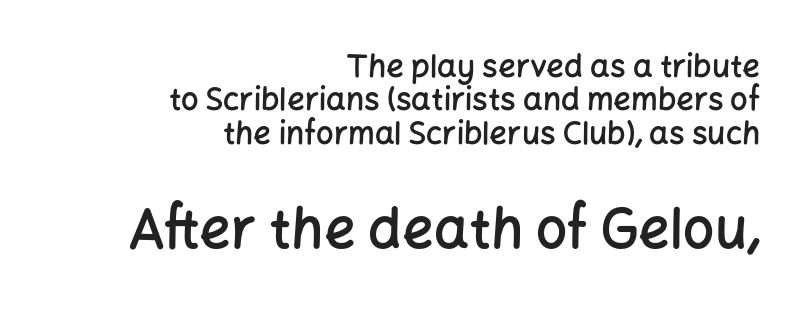
{"serif": "no", "italic": "no", "bold": "semi", "weight": "semibold", "width": "normal", "stroke_contrast": "low", "x_height": "medium", "monospaced": "no", "underline": "no", "align": "right", "line_spacing": "tight", "line_spacing_ratio": 1.08, "letter_spacing": "normal", "letter_spacing_em": 0.0, "larger_block": "second", "size_ratio": 1.77, "glyph_px": 55}
